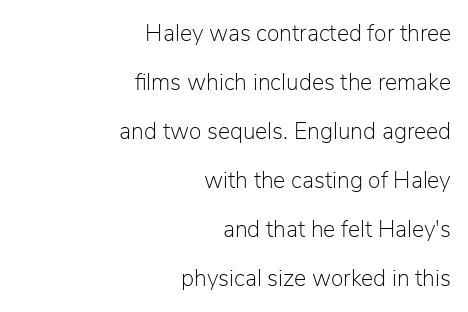
{"italic": "no", "bold": "no", "underline": "no", "align": "right", "line_spacing": "loose", "line_spacing_ratio": 2.13, "letter_spacing": "normal", "letter_spacing_em": 0.0, "glyph_px": 23}
